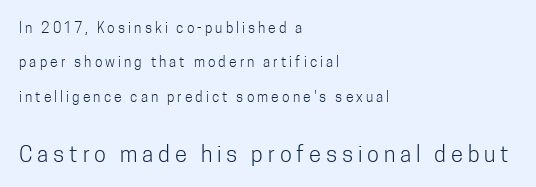
The image shows 22 px text type, upright; set left-aligned, loose line spacing (2.46x), unusually wide letter spacing (+0.22 em), not underlined; the second (bottom) block is 1.57x larger.
